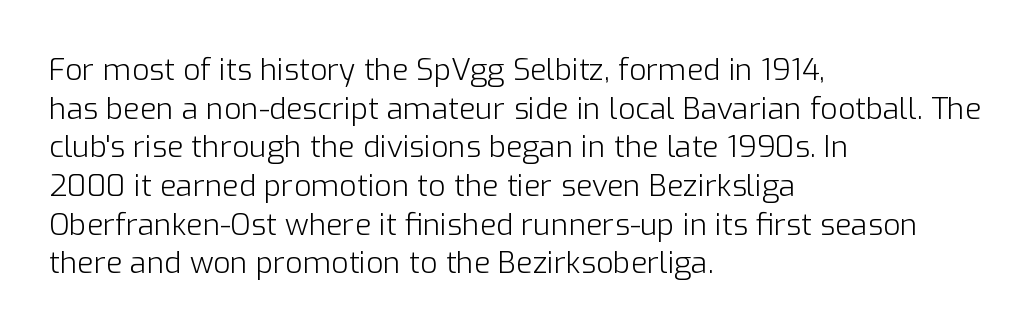
{"serif": "no", "italic": "no", "bold": "no", "weight": "light", "width": "normal", "stroke_contrast": "low", "x_height": "medium", "monospaced": "no", "underline": "no", "align": "left", "line_spacing": "normal", "line_spacing_ratio": 1.29, "letter_spacing": "normal", "letter_spacing_em": 0.0, "glyph_px": 30}
